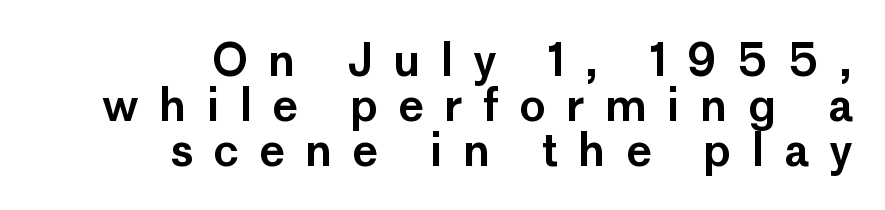
Does the copy run flush right? Yes — the right margin is perfectly even. The type family on display is of the sans-serif kind. Do the letters lean? They stand straight. Each letter keeps its own natural width here, so spacing adapts to shape. Descenders are the only things crossing below the line.
